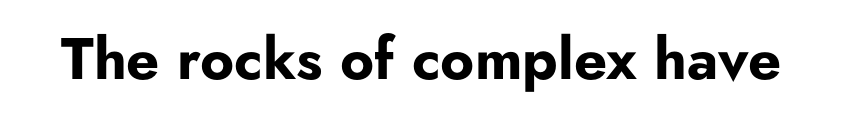
The image shows 58 px bold sans-serif type, upright; set normal letter spacing, not underlined; low stroke contrast and a small x-height.
